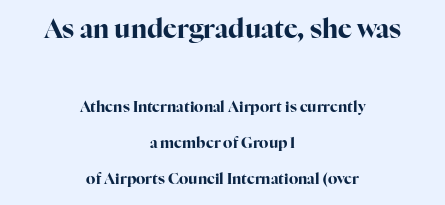
{"italic": "no", "bold": "yes", "underline": "no", "align": "center", "line_spacing": "loose", "line_spacing_ratio": 2.4, "letter_spacing": "normal", "letter_spacing_em": 0.0, "larger_block": "first", "size_ratio": 1.73, "glyph_px": 26}
